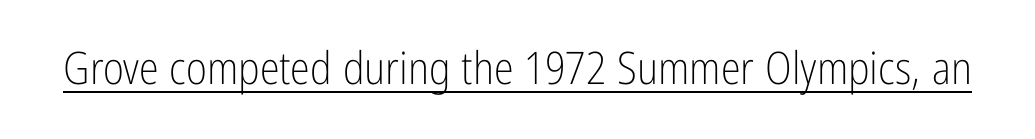
The image shows 45 px light, condensed sans-serif type, upright; set normal letter spacing, underlined; low stroke contrast and a medium x-height.
